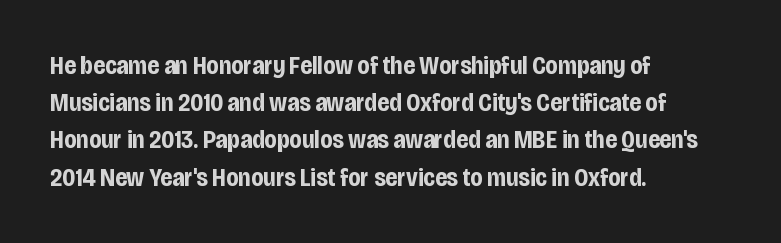
The image shows 25 px bold type, upright; set left-aligned, normal line spacing (1.49x), normal letter spacing, not underlined.
